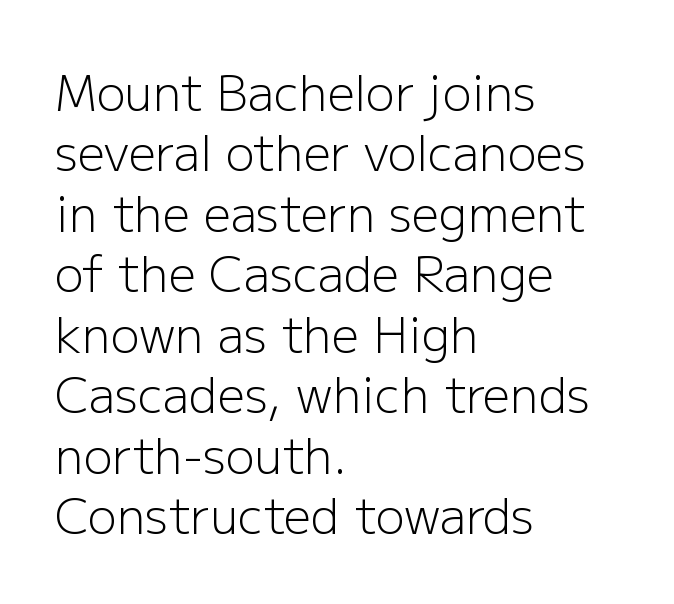
{"serif": "no", "italic": "no", "bold": "no", "weight": "light", "width": "normal", "stroke_contrast": "low", "x_height": "medium", "monospaced": "no", "underline": "no", "align": "left", "line_spacing": "normal", "line_spacing_ratio": 1.26, "letter_spacing": "normal", "letter_spacing_em": 0.0, "glyph_px": 48}
